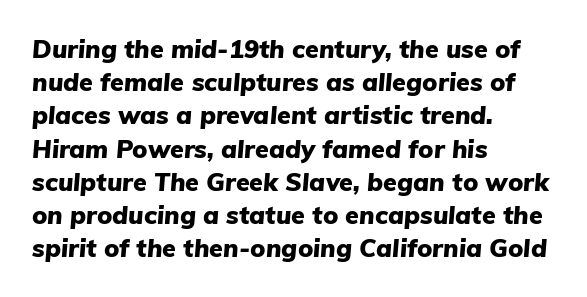
The image shows 25 px bold type, italic (leaning right); set left-aligned, normal line spacing (1.33x), normal letter spacing, not underlined.
